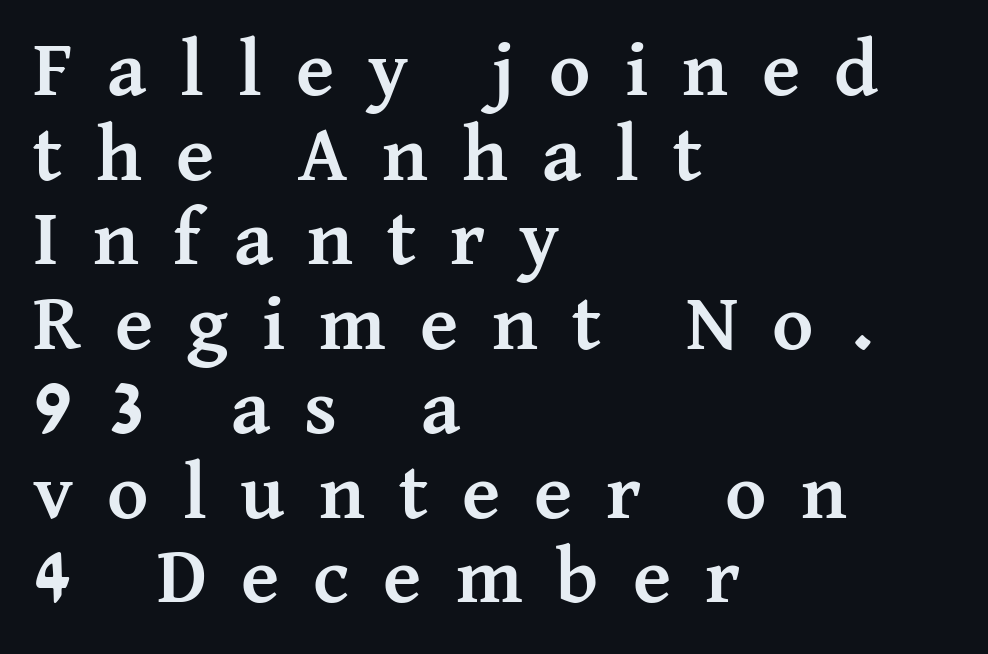
{"serif": "yes", "italic": "no", "bold": "yes", "weight": "semibold", "width": "normal", "stroke_contrast": "medium", "x_height": "medium", "monospaced": "no", "underline": "no", "align": "left", "line_spacing": "tight", "line_spacing_ratio": 1.07, "letter_spacing": "wide", "letter_spacing_em": 0.43, "glyph_px": 79}
